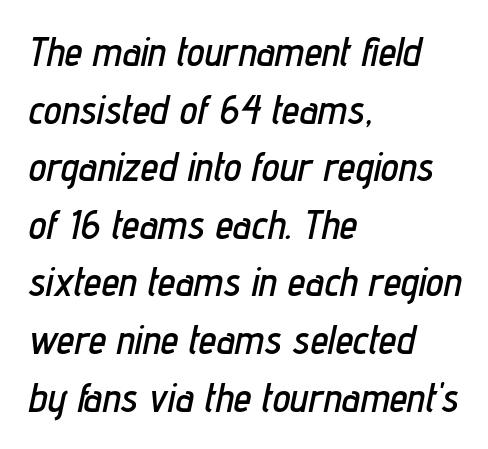
The image shows 40 px condensed type, italic (leaning right); set left-aligned, normal line spacing (1.44x), normal letter spacing, not underlined; low stroke contrast and a medium x-height.
